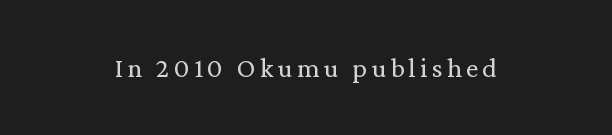
Spacing verdict: proportional, widths tailored to each character. Stem width sits at or under what a default text font uses. The designer went with a serif here, giving each stem small feet. The whitespace from short lines is split evenly between both sides.
